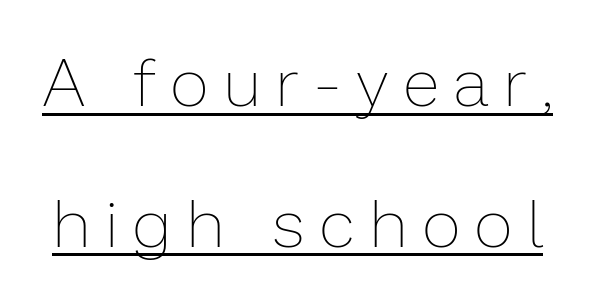
Nothing heavy about these letters — not bold at all. Baseline-to-baseline distance is far greater than the letter height. The letters advance in unequal steps, a hallmark of proportional type. Students, note that the glyphs here are deliberately spaced far apart. Underline: present. Quick note: not italic, upright.
